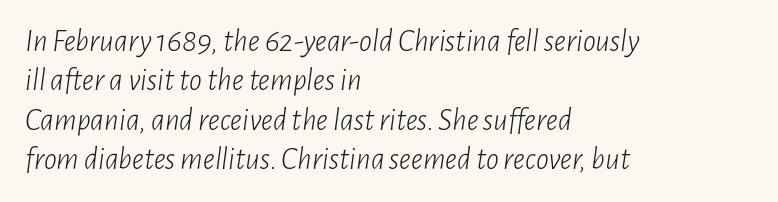
The image shows 32 px light, condensed type, italic (leaning right); set left-aligned, line spacing 1.23x, normal letter spacing, not underlined; low stroke contrast and a medium x-height.
